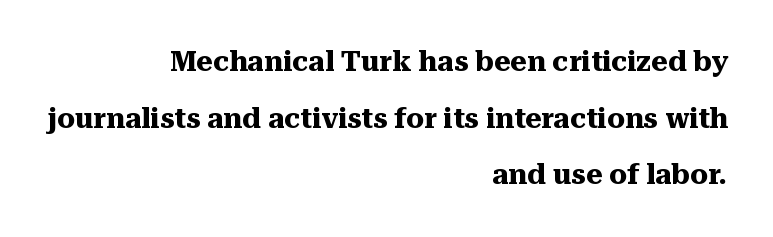
The image shows 28 px heavy serif type, upright; set right-aligned, loose line spacing (2.02x), normal letter spacing, not underlined; medium stroke contrast and a medium x-height.
